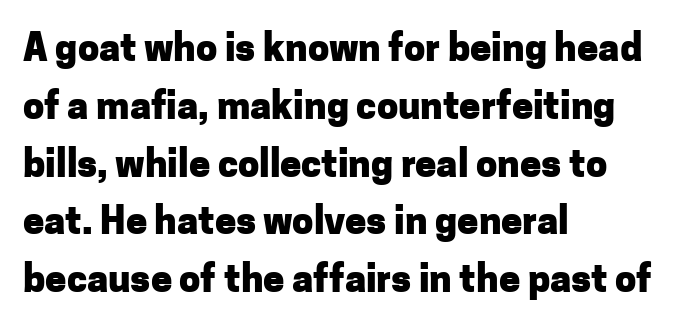
{"serif": "no", "italic": "no", "bold": "yes", "weight": "heavy", "width": "normal", "stroke_contrast": "low", "x_height": "medium", "monospaced": "no", "underline": "no", "align": "left", "line_spacing": "normal", "line_spacing_ratio": 1.52, "letter_spacing": "normal", "letter_spacing_em": 0.0, "glyph_px": 38}
